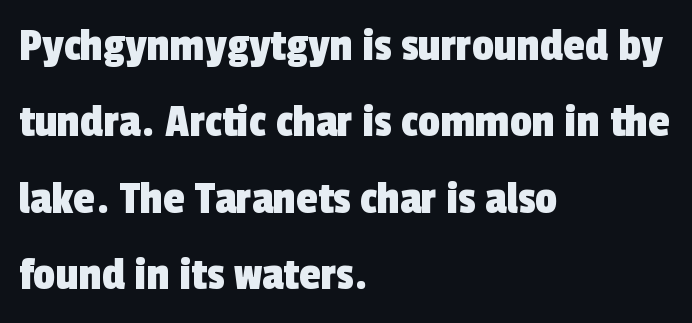
The image shows 49 px condensed sans-serif type; set left-aligned, normal line spacing (1.56x), normal letter spacing, not underlined; a medium x-height.
